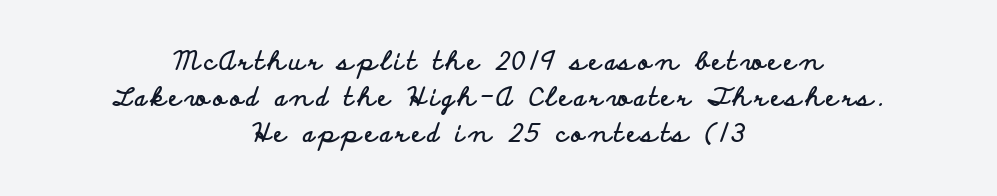
The image shows 25 px bold type; set centered, normal line spacing (1.45x), not underlined.
